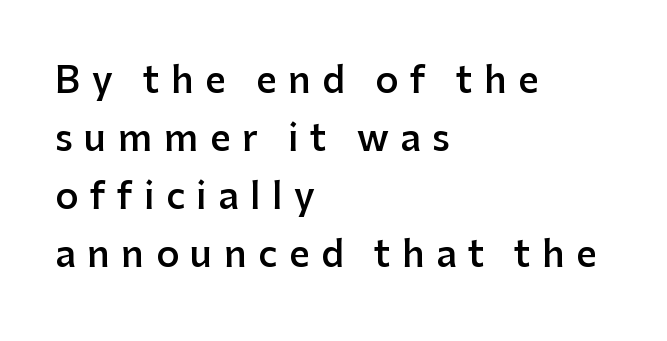
Font category for this specimen: sans-serif. Stroke thickness is moderately raised; the sample reads as semibold. Ordinary non-slanted type is in use. The letters are spread apart with noticeably loose tracking. You could not count columns in this text — the font is proportionally spaced.
